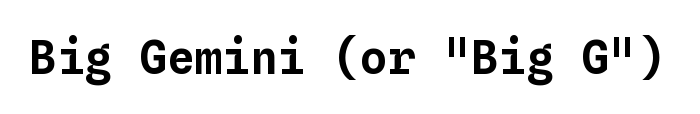
Note the uniform advance width — an 'i' takes as much space as an 'm'. Do the letters lean? They stand straight. How are the letters spaced? Ordinarily, with no added tracking. Honestly, there is no underline to notice here at all.
